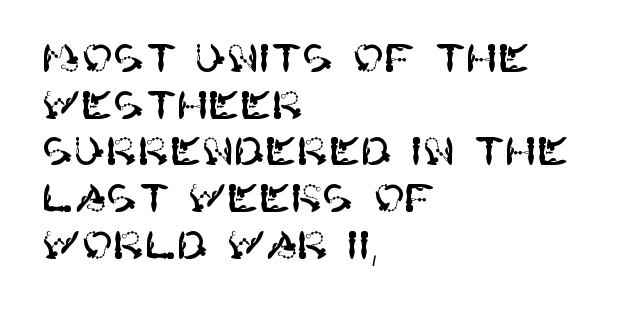
The image shows 38 px sans-serif type, upright; set left-aligned, line spacing 1.23x, normal letter spacing, not underlined; high stroke contrast and a large x-height.
